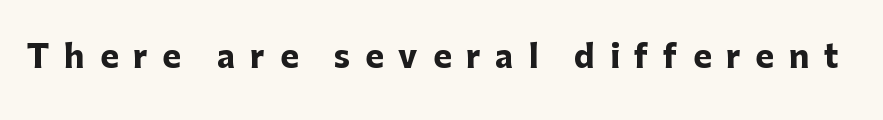
Q: Is the text bold? A: Yes.
Q: Is the text italic (slanted)? A: No, it is upright.
Q: Is the typeface a serif or a sans-serif typeface? A: Sans-serif.
Q: Is the text underlined? A: No.
Q: Is the spacing between letters normal or unusually wide? A: Unusually wide.
Q: Width (condensed, normal, or wide)? A: Normal.
Q: Stroke contrast? A: Low.
Q: x-height? A: Medium.
Q: Monospaced? A: No.
